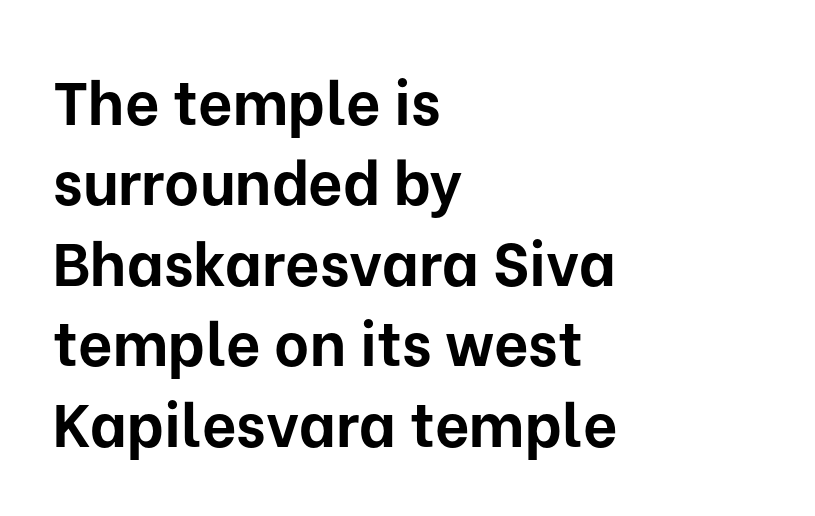
A typesetter would call this leading conventional body-copy spacing. Its strokes are broad and dark, the hallmark of bold type. No extra tracking has been applied to these lines. No feet cap the strokes, marking this as sans-serif type. Here the designer chose a conventional face with non-uniform glyph widths. Upright lettering throughout.
